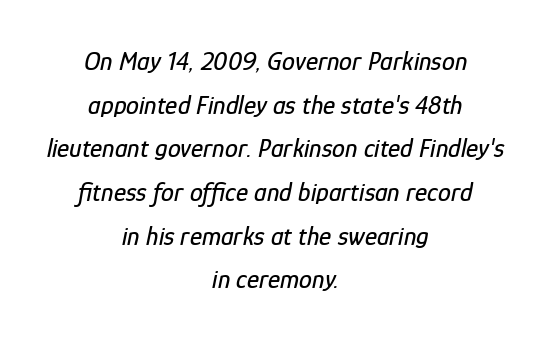
The image shows 26 px text type, italic (leaning right); set centered, normal line spacing (1.68x), normal letter spacing, not underlined.
